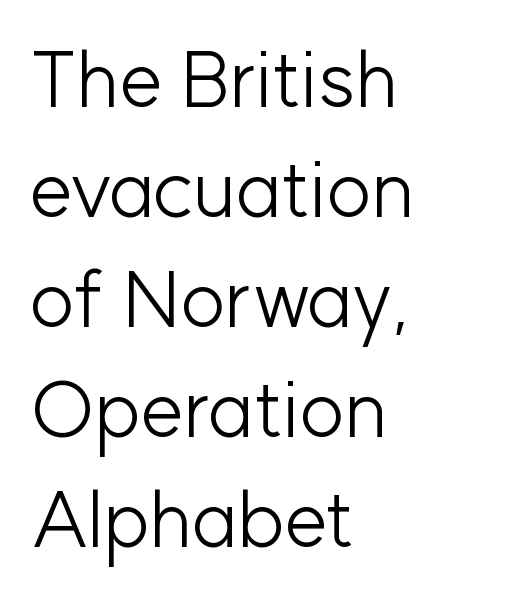
The strokes carry an ordinary text weight at most. Each line starts at the same left margin while the right side varies. The glyphs are unaccompanied by any horizontal stroke below them. You can tell it's not italic because the verticals are truly vertical. The passage shown is typed in a proportional face where columns would drift.
